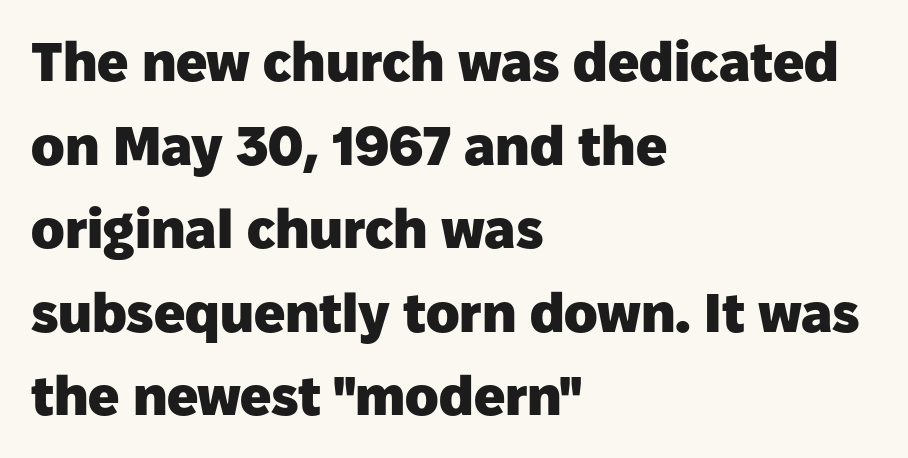
The image shows 55 px heavy sans-serif type, upright; set left-aligned, normal line spacing (1.52x), normal letter spacing, not underlined; low stroke contrast and a medium x-height.
